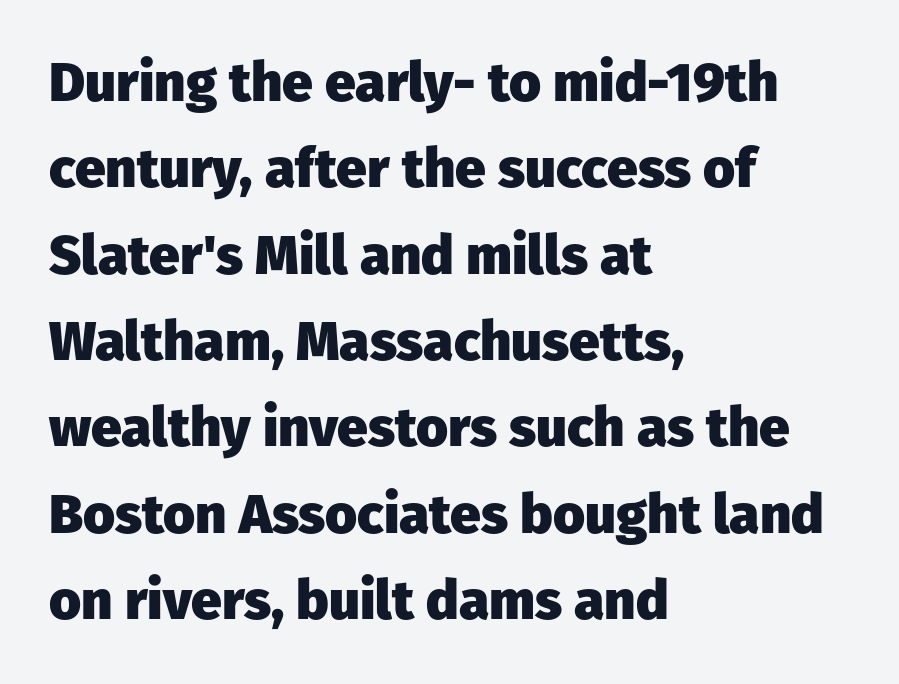
The image shows 55 px heavy sans-serif type, upright; set left-aligned, normal line spacing (1.57x), normal letter spacing, not underlined; low stroke contrast and a medium x-height.
